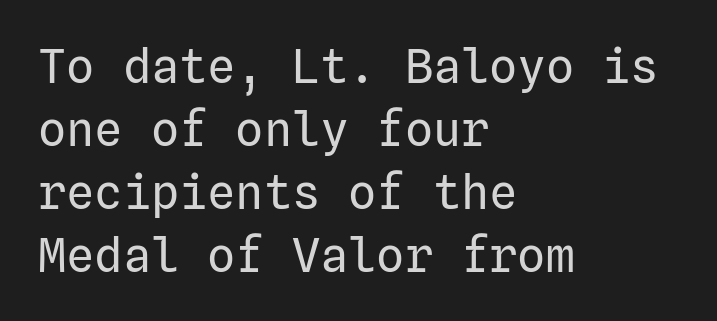
Line spacing here is normal. Italic: no, the glyphs are upright roman. The foot of each line stays bare and open. In terms of letterform style, serifs are entirely absent. The setting favours the left margin, as ordinary paragraphs usually do.
